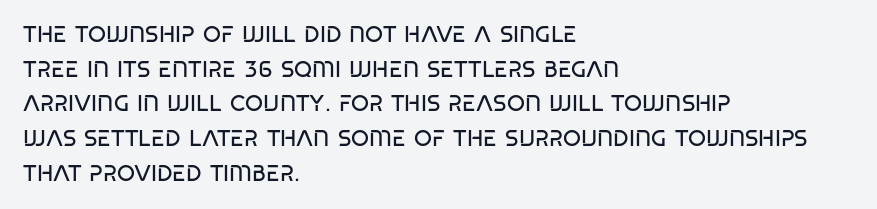
{"bold": "no", "underline": "no", "align": "left", "line_spacing": "normal", "line_spacing_ratio": 1.51, "letter_spacing": "normal", "letter_spacing_em": 0.0, "glyph_px": 23}
